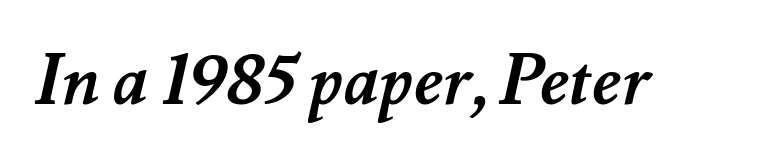
{"bold": "yes", "weight": "semibold", "width": "normal", "stroke_contrast": "medium", "x_height": "small", "monospaced": "no", "underline": "no", "letter_spacing": "normal", "letter_spacing_em": 0.0, "glyph_px": 70}
